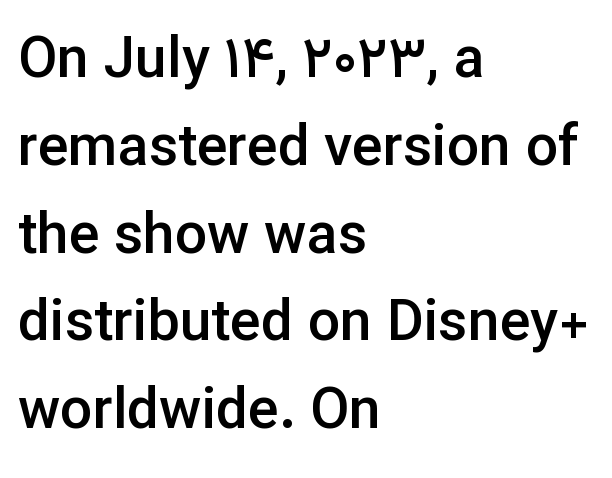
The image shows 57 px semibold sans-serif type, upright; set left-aligned, normal line spacing (1.54x), normal letter spacing, not underlined; low stroke contrast and a medium x-height.
